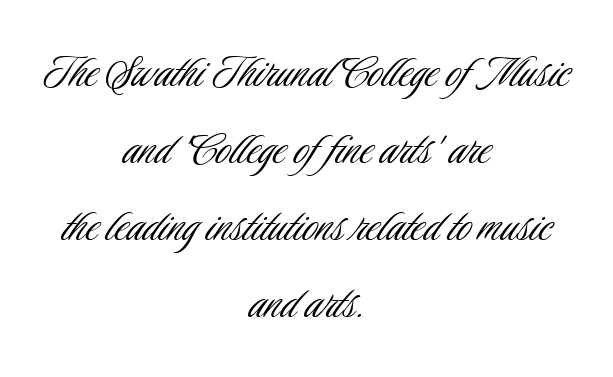
Each word holds together tightly as a unit, with standard inter-letter gaps. Are there feet on the stems? There aren't — it's a sans. Heft: none added — not bold. Has an underline been added? It has not.
